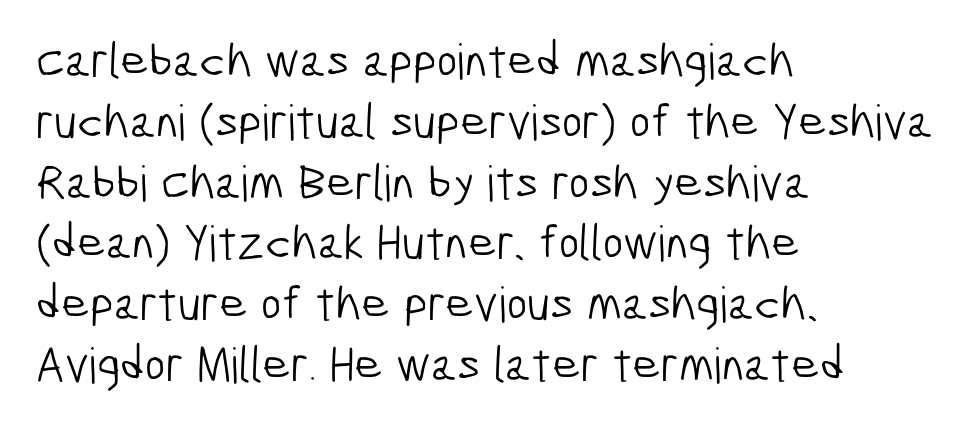
The face used here is proportionally spaced, like ordinary book or web type. Ink coverage per letter is moderate at most. Nobody drew a line under any word here. Line starts are locked; line ends wander. What stands out about the letter spacing? Nothing — it is the standard amount.
